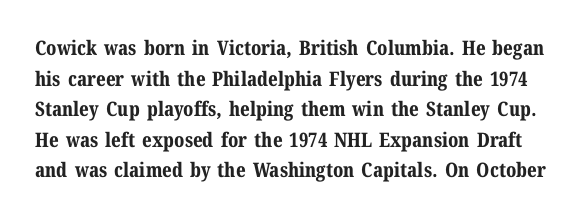
Q: Is the text bold? A: Yes.
Q: Is the text italic (slanted)? A: No, it is upright.
Q: Is the text underlined? A: No.
Q: Is the spacing between letters normal or unusually wide? A: Normal.
Q: Is the spacing between lines tight, normal or loose? A: Normal.
